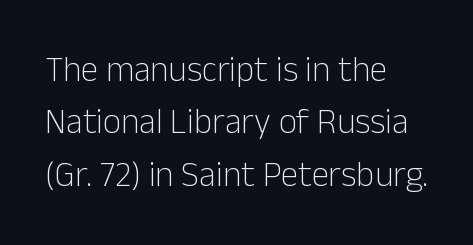
Q: Is the text bold? A: No.
Q: Is the text italic (slanted)? A: No, it is upright.
Q: Is the typeface a serif or a sans-serif typeface? A: Sans-serif.
Q: Is the text underlined? A: No.
Q: How is the paragraph aligned? A: Left-aligned.
Q: Is the spacing between letters normal or unusually wide? A: Normal.
Q: Is the spacing between lines tight, normal or loose? A: Normal.
Q: Width (condensed, normal, or wide)? A: Normal.
Q: Stroke contrast? A: Low.
Q: x-height? A: Medium.
Q: Monospaced? A: No.
